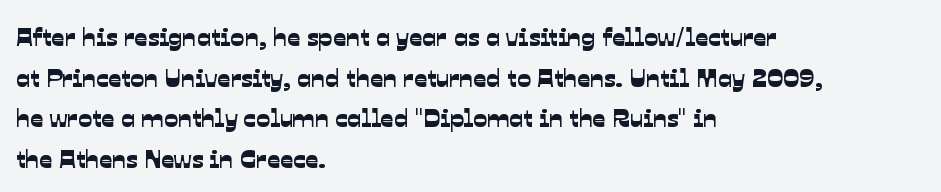
Q: Is the text underlined? A: No.
Q: How is the paragraph aligned? A: Left-aligned.
Q: Is the spacing between letters normal or unusually wide? A: Normal.
Q: Is the spacing between lines tight, normal or loose? A: Normal.
